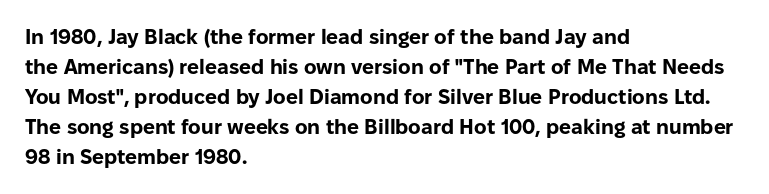
The font's upright variant was chosen for this text. These lines keep a tight, regular rhythm from letter to letter. Notice how thick the strokes are: this is what a full bold looks like. These lines sit exactly where default settings would place them.
